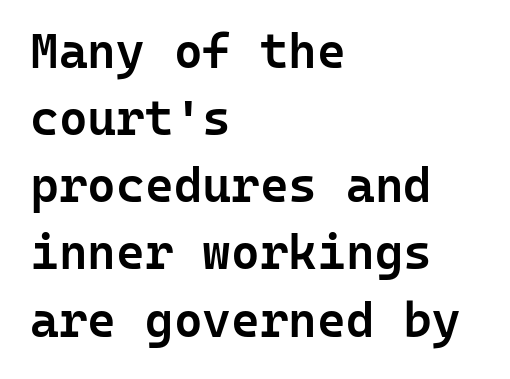
A student would call this left alignment; a typographer would say flush left, rag right. These words are printed semibold, heavier than regular yet not bold. This block has exactly the height ordinary leading produces. The letterforms sit shoulder to shoulder at normal distance. Is this a sans? Yes — the strokes have no serifs.
